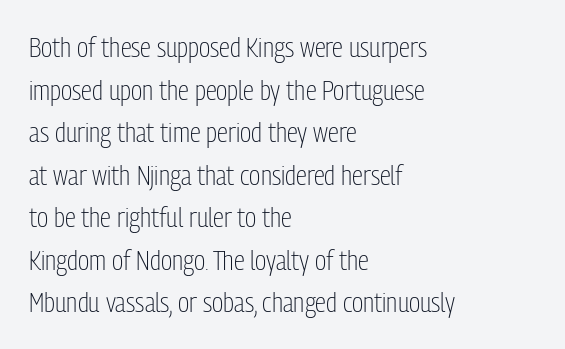
The image shows 28 px light, condensed sans-serif type, upright; set left-aligned, normal line spacing (1.52x), normal letter spacing, not underlined; low stroke contrast and a medium x-height.
